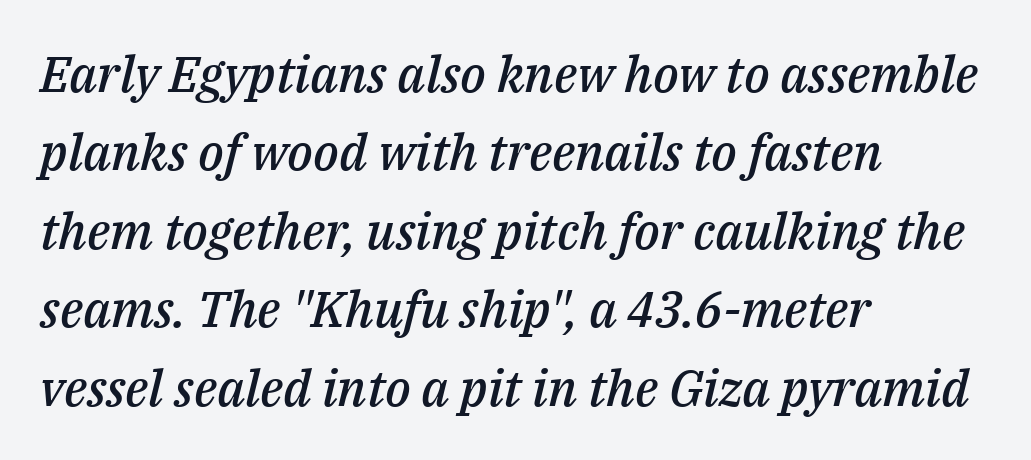
Q: Is the text bold? A: Semi-bold.
Q: Is the text italic (slanted)? A: Yes, it leans right by about 14 degrees.
Q: Is the text underlined? A: No.
Q: How is the paragraph aligned? A: Left-aligned.
Q: Is the spacing between letters normal or unusually wide? A: Normal.
Q: Is the spacing between lines tight, normal or loose? A: Normal.
Q: Width (condensed, normal, or wide)? A: Normal.
Q: Stroke contrast? A: Medium.
Q: x-height? A: Medium.
Q: Monospaced? A: No.
